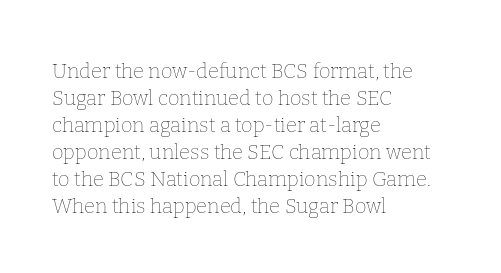
Q: Is the text bold? A: No.
Q: Is the text italic (slanted)? A: No, it is upright.
Q: Is the text underlined? A: No.
Q: How is the paragraph aligned? A: Left-aligned.
Q: Is the spacing between letters normal or unusually wide? A: Normal.
Q: Is the spacing between lines tight, normal or loose? A: Normal.
